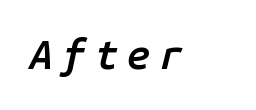
Q: Is the text bold? A: Semi-bold.
Q: Is the text italic (slanted)? A: Yes, it leans right by about 14 degrees.
Q: Is the text underlined? A: No.
Q: Is the spacing between letters normal or unusually wide? A: Unusually wide.
Q: Width (condensed, normal, or wide)? A: Normal.
Q: Stroke contrast? A: Low.
Q: x-height? A: Medium.
Q: Monospaced? A: Yes.
